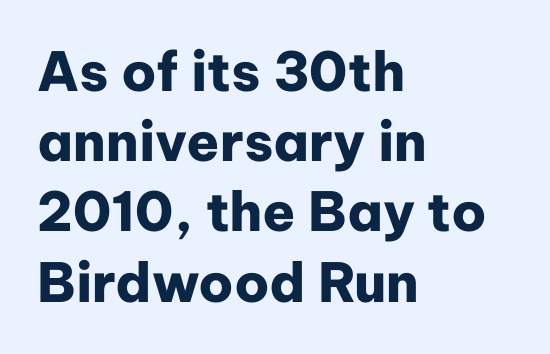
The image shows 54 px heavy sans-serif type, upright; set left-aligned, normal line spacing (1.3x), normal letter spacing, not underlined; low stroke contrast and a medium x-height.
